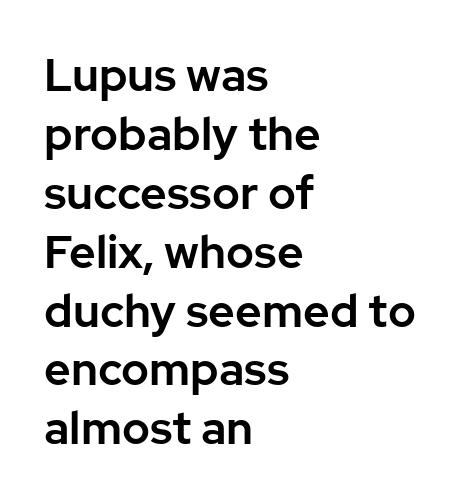
The image shows 46 px sans-serif type, upright; set left-aligned, normal line spacing (1.28x), normal letter spacing, not underlined; low stroke contrast and a medium x-height.
